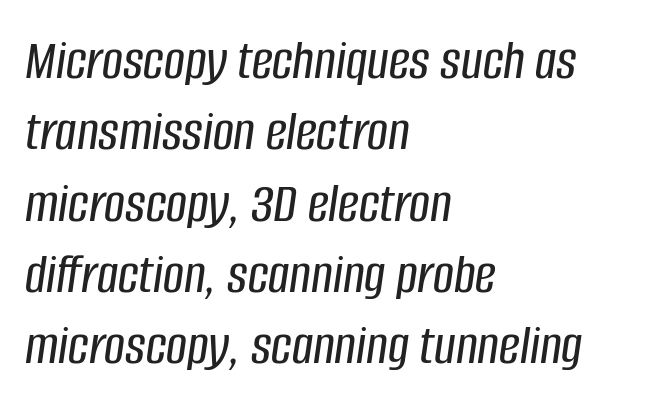
The image shows 58 px condensed type, italic (leaning right); set left-aligned, line spacing 1.23x, normal letter spacing, not underlined; low stroke contrast and a large x-height.
